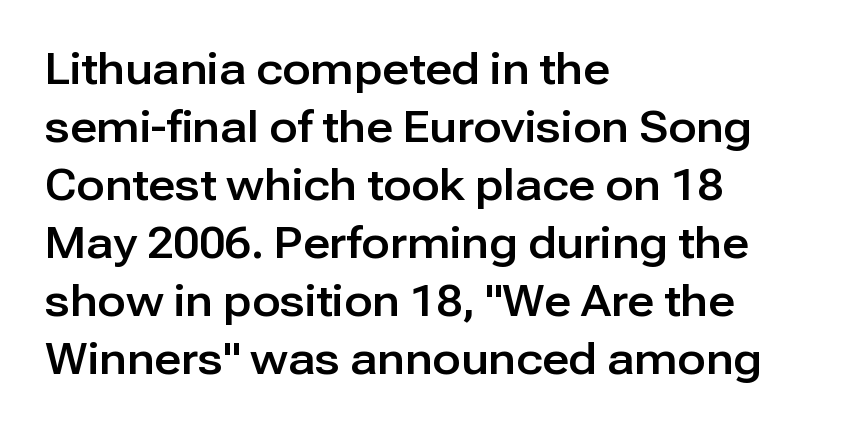
This is roman type, the default non-slanted kind. Casual observation: everything's shoved over to the left. Rule under the text: the space is simply empty. The rows are spaced the way most documents space them. Regarding serifs, this sample does without them. Is this a fixed-width face? No — the glyphs have proportional, varying widths.
